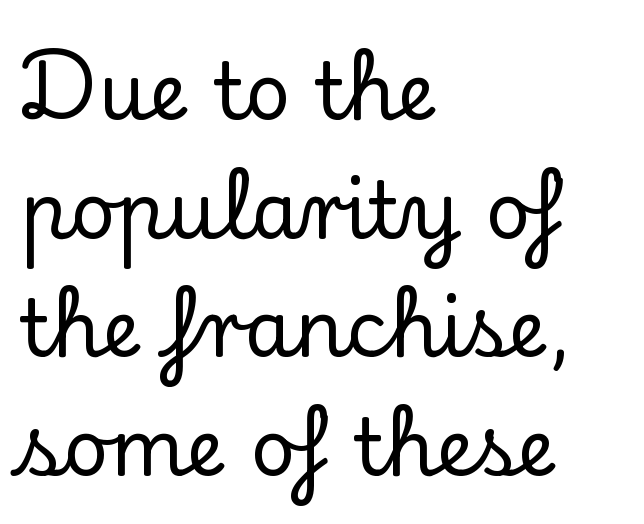
The image shows 78 px serif type, upright; set left-aligned, normal line spacing (1.52x), normal letter spacing, not underlined; low stroke contrast and a small x-height.
